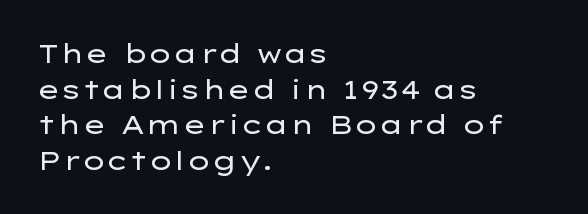
The image shows 26 px text type, upright; set left-aligned, normal line spacing (1.37x), normal letter spacing, not underlined.
